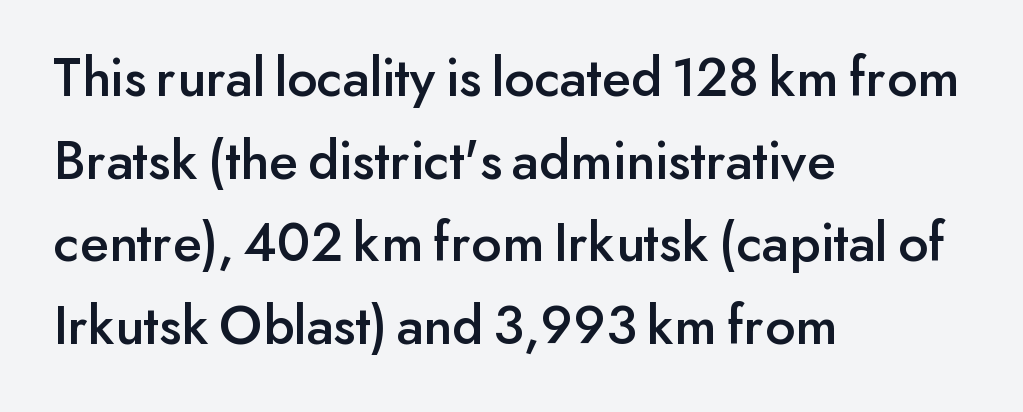
{"serif": "no", "italic": "no", "width": "normal", "stroke_contrast": "low", "x_height": "small", "monospaced": "no", "underline": "no", "align": "left", "line_spacing": "normal", "line_spacing_ratio": 1.45, "letter_spacing": "normal", "letter_spacing_em": 0.0, "glyph_px": 57}
